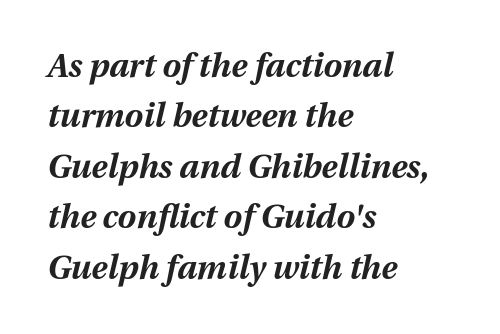
{"italic": "yes", "lean": "right", "slant_degrees": 12, "bold": "yes", "weight": "bold", "width": "normal", "stroke_contrast": "medium", "x_height": "medium", "monospaced": "no", "underline": "no", "align": "left", "line_spacing": "normal", "line_spacing_ratio": 1.53, "letter_spacing": "normal", "letter_spacing_em": 0.0, "glyph_px": 33}
